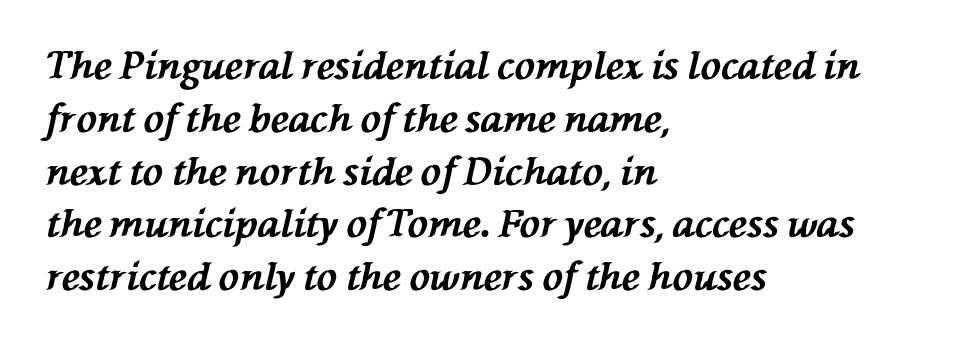
{"italic": "yes", "lean": "left", "slant_degrees": 76, "bold": "yes", "weight": "bold", "width": "normal", "stroke_contrast": "medium", "x_height": "medium", "monospaced": "no", "underline": "no", "align": "left", "line_spacing": "normal", "line_spacing_ratio": 1.39, "letter_spacing": "normal", "letter_spacing_em": 0.0, "glyph_px": 38}
